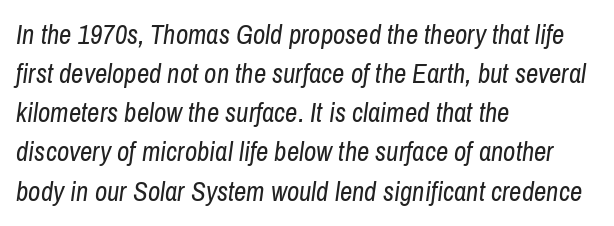
{"italic": "yes", "lean": "right", "slant_degrees": 8, "bold": "no", "underline": "no", "align": "left", "line_spacing": "normal", "line_spacing_ratio": 1.45, "letter_spacing": "normal", "letter_spacing_em": 0.0, "glyph_px": 27}
